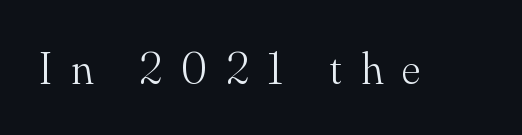
{"serif": "yes", "italic": "no", "bold": "no", "weight": "light", "width": "normal", "stroke_contrast": "medium", "x_height": "small", "monospaced": "no", "underline": "no", "letter_spacing": "wide", "letter_spacing_em": 0.43, "glyph_px": 45}
